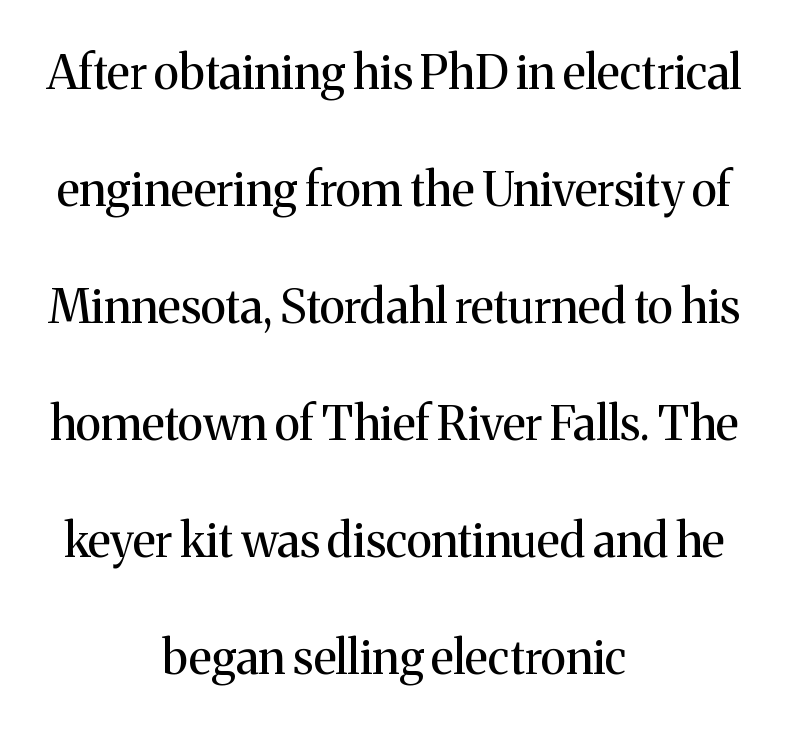
The type is set solid horizontally, with unmodified tracking. A serif font was chosen for this passage. Varying glyph widths throughout — classic text-font behaviour. The string is rendered with underlining switched off. The typesetting does not lean heavy: it is not bold.
